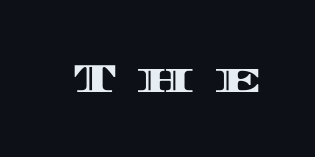
The image shows 41 px wide type, upright; set unusually wide letter spacing (+0.43 em), not underlined; a large x-height.
